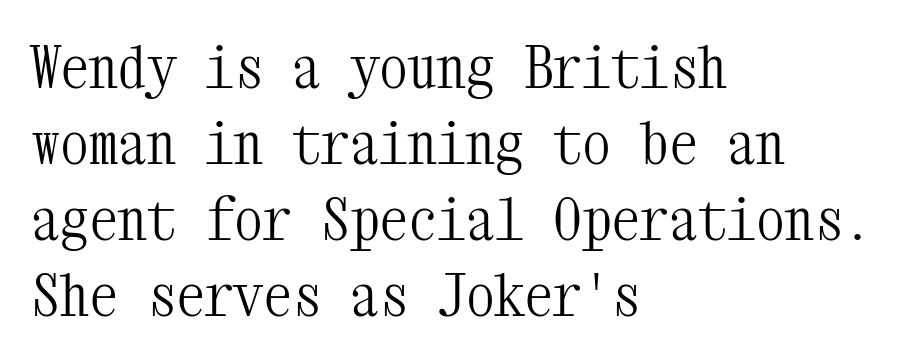
Q: Is the text bold? A: No.
Q: Is the text italic (slanted)? A: No, it is upright.
Q: Is the typeface a serif or a sans-serif typeface? A: Serif.
Q: Is the text underlined? A: No.
Q: How is the paragraph aligned? A: Left-aligned.
Q: Is the spacing between letters normal or unusually wide? A: Normal.
Q: Is the spacing between lines tight, normal or loose? A: Normal.
Q: Width (condensed, normal, or wide)? A: Condensed.
Q: Stroke contrast? A: Medium.
Q: x-height? A: Medium.
Q: Monospaced? A: Yes.
